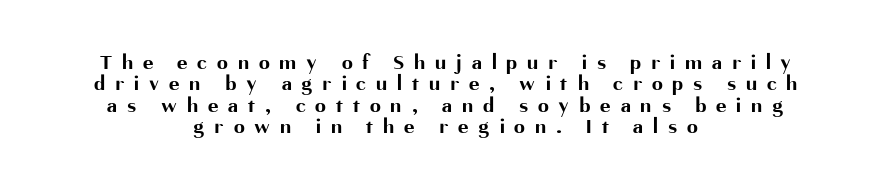
The image shows 22 px bold type, upright; set centered, tight line spacing (0.97x), unusually wide letter spacing (+0.45 em), not underlined.
